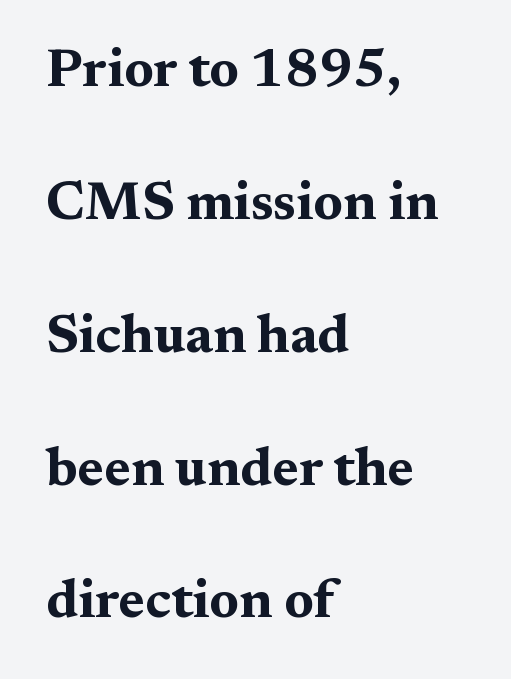
The image shows 54 px bold, wide serif type, upright; set left-aligned, loose line spacing (2.46x), normal letter spacing, not underlined; medium stroke contrast and a medium x-height.
